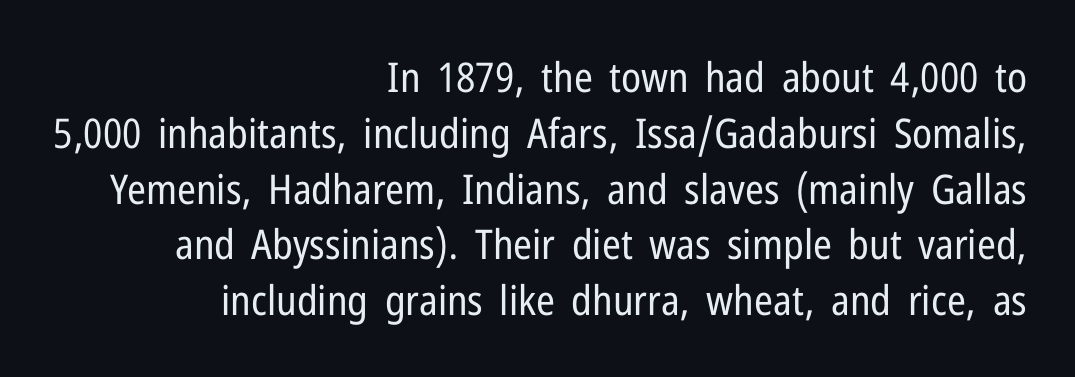
{"serif": "no", "italic": "no", "bold": "no", "weight": "regular", "width": "condensed", "stroke_contrast": "low", "x_height": "medium", "monospaced": "no", "underline": "no", "align": "right", "line_spacing": "normal", "line_spacing_ratio": 1.36, "letter_spacing": "normal", "letter_spacing_em": 0.0, "glyph_px": 41}
